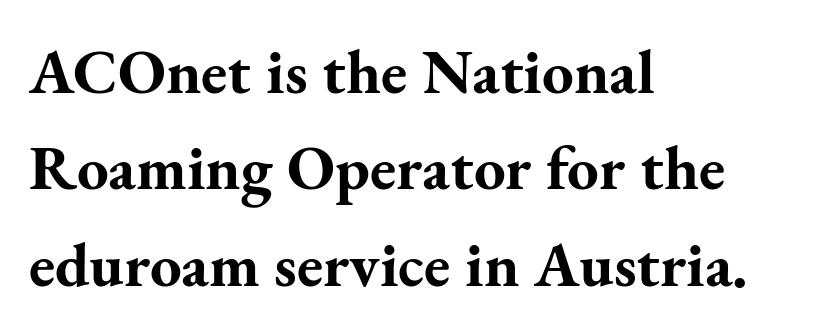
The type is set solid horizontally, with unmodified tracking. A serif font was chosen for this passage. When letters stand straight like this, we call the style roman or upright. The face used here is proportionally spaced, like ordinary book or web type. Honestly, the row spacing looks completely unremarkable. What weight is shown? A full bold with thick strokes.
